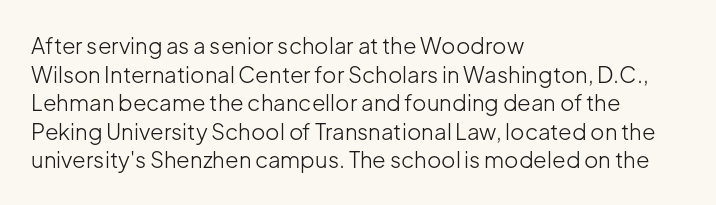
Check the space under the baseline: it is left empty. Characters follow at the spacing the type designer built in. These glyphs show unthickened strokes, regular width or finer. This is the regular roman posture of the typeface. A typesetter would call this leading conventional body-copy spacing. The compositor pushed each line to the left boundary.
